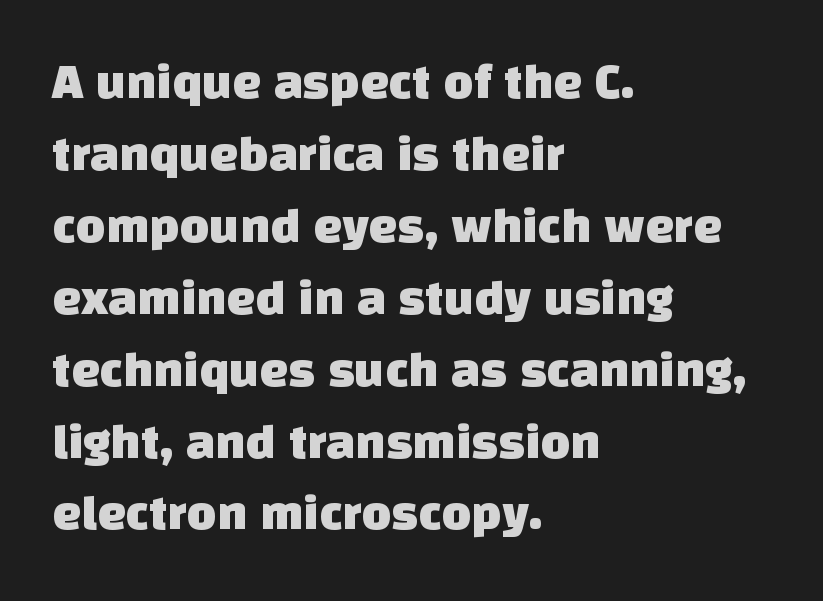
If you measured baseline to baseline, you'd find a middling distance. Casual observation: everything's shoved over to the left. The glyphs in this specimen are sans serif. A typesetter would call this proportional, since set widths differ per character. Short note: letters normally spaced.
